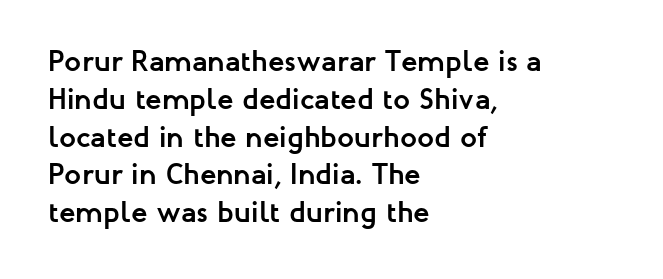
The letters advance in unequal steps, a hallmark of proportional type. Does the type have serifs? No, each stem ends abruptly. Set as a true bold cut, around the 700 mark. This rendering features lettering with no underline.
